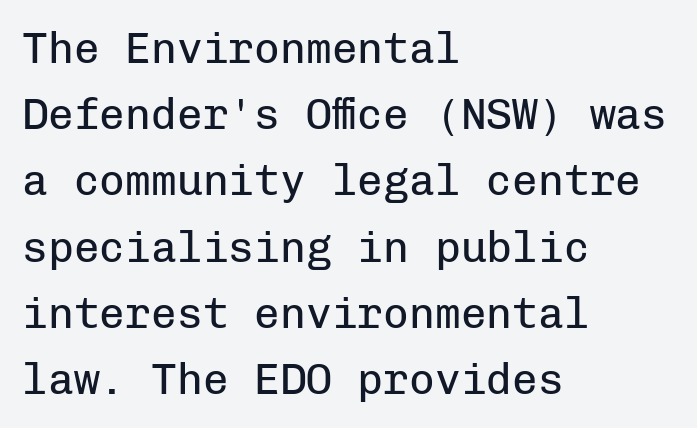
Q: Is the text bold? A: No.
Q: Is the text italic (slanted)? A: No, it is upright.
Q: Is the typeface a serif or a sans-serif typeface? A: Sans-serif.
Q: Is the text underlined? A: No.
Q: How is the paragraph aligned? A: Left-aligned.
Q: Is the spacing between letters normal or unusually wide? A: Normal.
Q: Is the spacing between lines tight, normal or loose? A: Normal.
Q: Width (condensed, normal, or wide)? A: Normal.
Q: Stroke contrast? A: Low.
Q: x-height? A: Medium.
Q: Monospaced? A: Yes.
